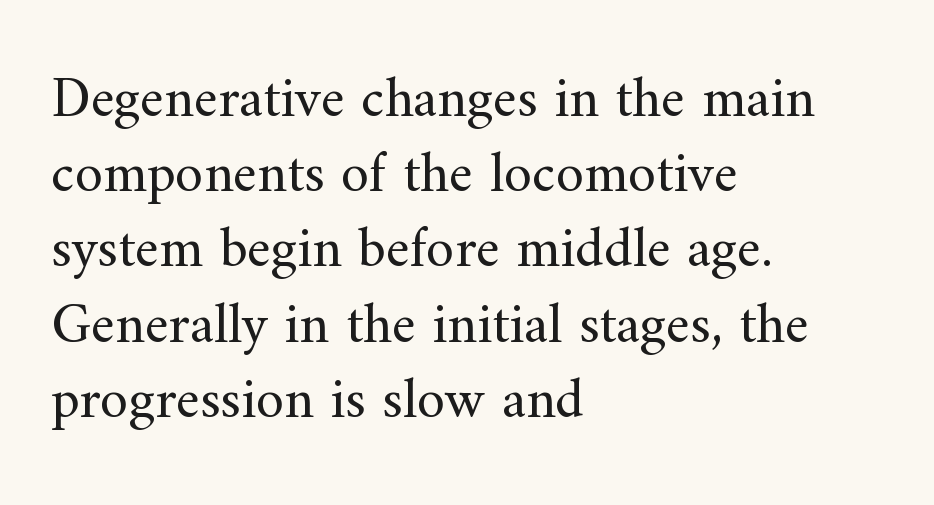
Q: Is the text bold? A: No.
Q: Is the text italic (slanted)? A: No, it is upright.
Q: Is the typeface a serif or a sans-serif typeface? A: Serif.
Q: Is the text underlined? A: No.
Q: How is the paragraph aligned? A: Left-aligned.
Q: Is the spacing between letters normal or unusually wide? A: Normal.
Q: Is the spacing between lines tight, normal or loose? A: Normal.
Q: Width (condensed, normal, or wide)? A: Normal.
Q: Stroke contrast? A: Medium.
Q: x-height? A: Small.
Q: Monospaced? A: No.
